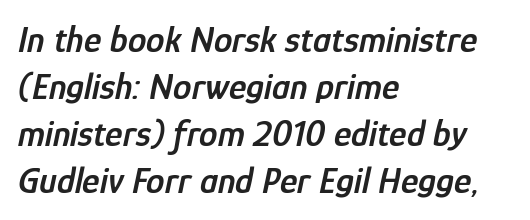
{"italic": "yes", "lean": "right", "slant_degrees": 12, "bold": "semi", "weight": "semibold", "width": "condensed", "stroke_contrast": "low", "x_height": "medium", "monospaced": "no", "underline": "no", "align": "left", "line_spacing": "normal", "line_spacing_ratio": 1.27, "letter_spacing": "normal", "letter_spacing_em": 0.0, "glyph_px": 37}
